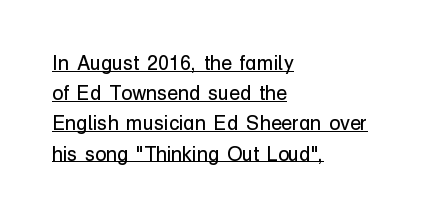
{"italic": "no", "bold": "no", "underline": "yes", "align": "left", "line_spacing": "normal", "line_spacing_ratio": 1.51, "letter_spacing": "normal", "letter_spacing_em": 0.0, "glyph_px": 20}
